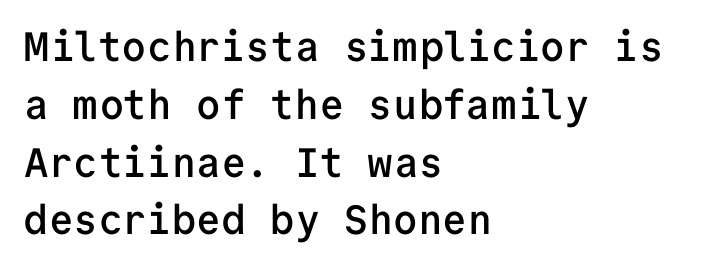
{"serif": "no", "italic": "no", "bold": "semi", "weight": "semibold", "width": "normal", "stroke_contrast": "low", "x_height": "medium", "monospaced": "yes", "underline": "no", "align": "left", "line_spacing": "normal", "line_spacing_ratio": 1.41, "letter_spacing": "normal", "letter_spacing_em": 0.0, "glyph_px": 41}
